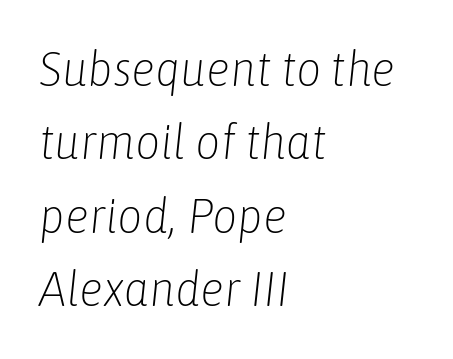
The image shows 49 px light, condensed type, italic (leaning right); set left-aligned, normal line spacing (1.5x), normal letter spacing, not underlined; low stroke contrast and a medium x-height.
